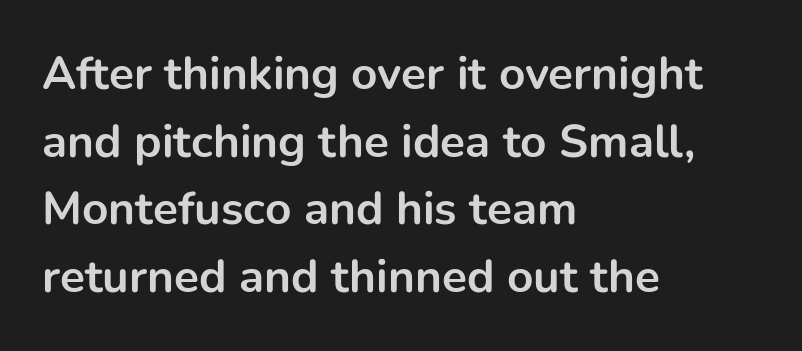
{"serif": "no", "italic": "no", "bold": "yes", "weight": "bold", "width": "normal", "stroke_contrast": "low", "x_height": "medium", "monospaced": "no", "underline": "no", "align": "left", "line_spacing": "normal", "line_spacing_ratio": 1.47, "letter_spacing": "normal", "letter_spacing_em": 0.0, "glyph_px": 46}
